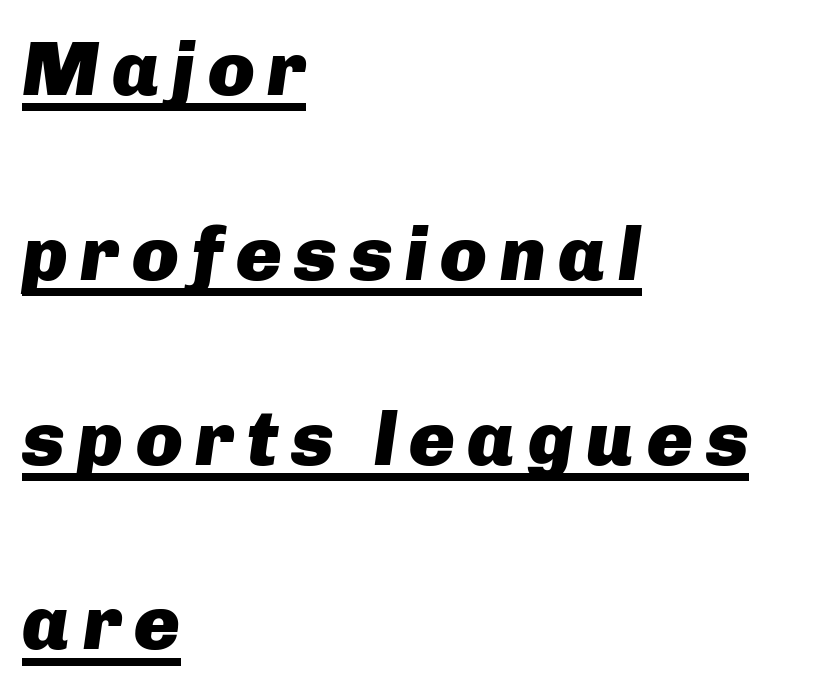
Q: Is the text bold? A: Yes.
Q: Is the text italic (slanted)? A: Yes, it leans right by about 8 degrees.
Q: Is the text underlined? A: Yes.
Q: How is the paragraph aligned? A: Left-aligned.
Q: Is the spacing between lines tight, normal or loose? A: Loose.
Q: Width (condensed, normal, or wide)? A: Normal.
Q: Stroke contrast? A: Low.
Q: x-height? A: Medium.
Q: Monospaced? A: No.
